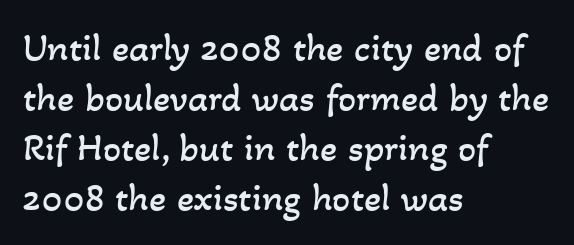
{"bold": "no", "weight": "regular", "width": "normal", "stroke_contrast": "low", "x_height": "small", "monospaced": "no", "underline": "no", "align": "left", "line_spacing": "normal", "line_spacing_ratio": 1.25, "letter_spacing": "normal", "letter_spacing_em": 0.0, "glyph_px": 40}
